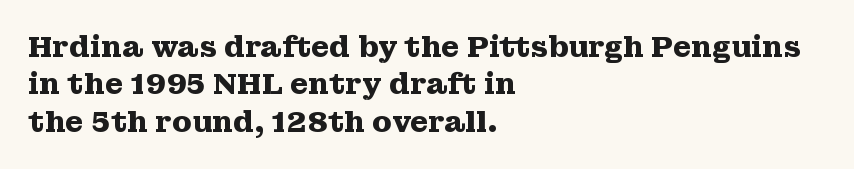
The image shows 29 px heavy, wide serif type, upright; set left-aligned, normal line spacing (1.29x), normal letter spacing, not underlined; medium stroke contrast and a medium x-height.
